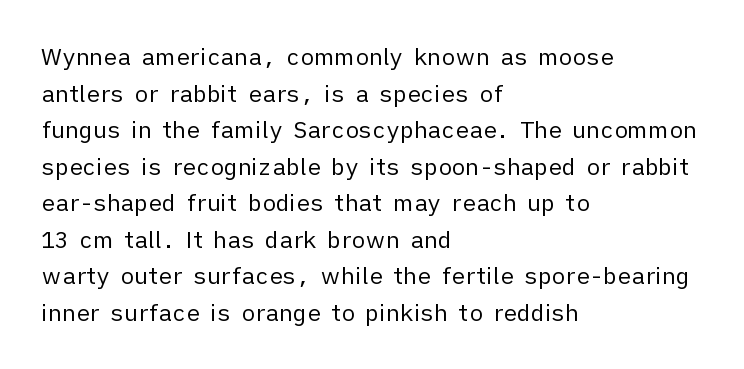
Notice how descenders clear the ascenders below comfortably — that's standard leading. Heft: none added — not bold. Posture: upright roman. The tracking reads as untouched default to a designer's eye. If you drew a ruler down the left edge, every line would touch it.
